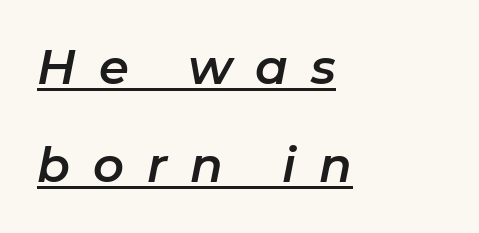
{"italic": "yes", "lean": "right", "slant_degrees": 11, "width": "normal", "stroke_contrast": "low", "x_height": "medium", "monospaced": "no", "underline": "yes", "align": "left", "line_spacing": "loose", "line_spacing_ratio": 2.05, "letter_spacing": "wide", "letter_spacing_em": 0.48, "glyph_px": 48}
